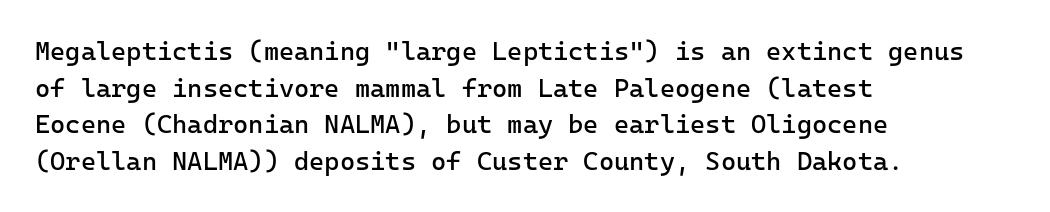
Q: Is the text bold? A: No.
Q: Is the text italic (slanted)? A: No, it is upright.
Q: Is the text underlined? A: No.
Q: How is the paragraph aligned? A: Left-aligned.
Q: Is the spacing between letters normal or unusually wide? A: Normal.
Q: Is the spacing between lines tight, normal or loose? A: Normal.
